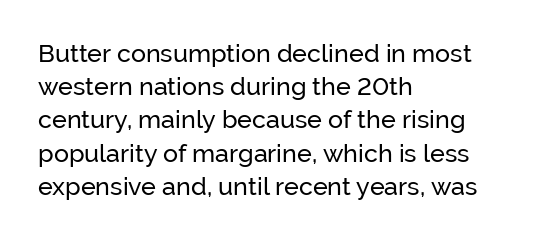
{"italic": "no", "underline": "no", "align": "left", "line_spacing": "normal", "line_spacing_ratio": 1.33, "letter_spacing": "normal", "letter_spacing_em": 0.0, "glyph_px": 25}
